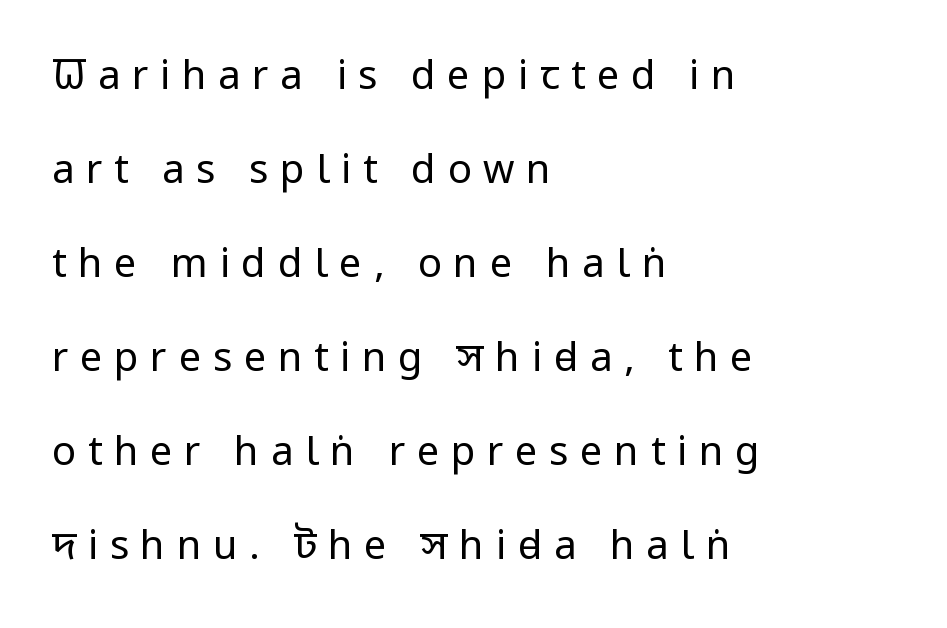
{"serif": "no", "italic": "no", "bold": "no", "weight": "regular", "width": "condensed", "stroke_contrast": "low", "x_height": "large", "monospaced": "no", "underline": "no", "align": "left", "line_spacing": "loose", "line_spacing_ratio": 2.35, "letter_spacing": "wide", "letter_spacing_em": 0.29, "glyph_px": 40}
